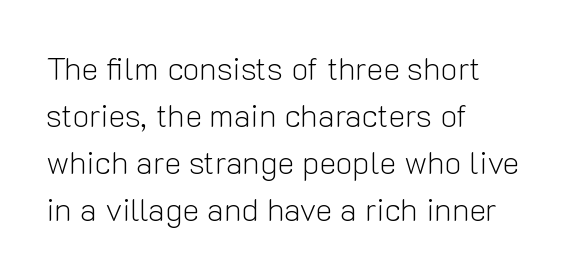
Q: Is the text bold? A: No.
Q: Is the text italic (slanted)? A: No, it is upright.
Q: Is the typeface a serif or a sans-serif typeface? A: Sans-serif.
Q: Is the text underlined? A: No.
Q: How is the paragraph aligned? A: Left-aligned.
Q: Is the spacing between letters normal or unusually wide? A: Normal.
Q: Is the spacing between lines tight, normal or loose? A: Normal.
Q: Width (condensed, normal, or wide)? A: Normal.
Q: Stroke contrast? A: Low.
Q: x-height? A: Medium.
Q: Monospaced? A: No.
